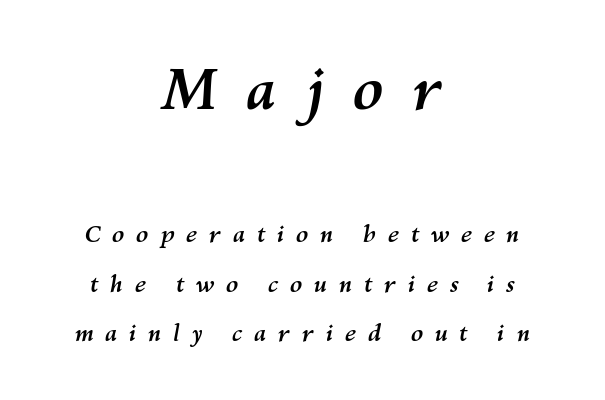
The image shows 57 px semibold type, italic (leaning right); set centered, loose line spacing (2.15x), unusually wide letter spacing (+0.49 em), not underlined; the first (top) block is 2.48x larger; medium stroke contrast and a medium x-height.
